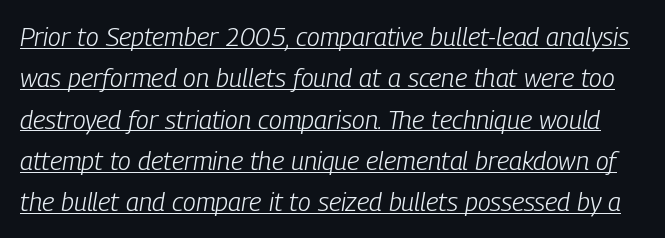
{"italic": "yes", "lean": "right", "slant_degrees": 9, "bold": "no", "underline": "yes", "line_spacing": "normal", "line_spacing_ratio": 1.59, "letter_spacing": "normal", "letter_spacing_em": 0.0, "glyph_px": 26}
